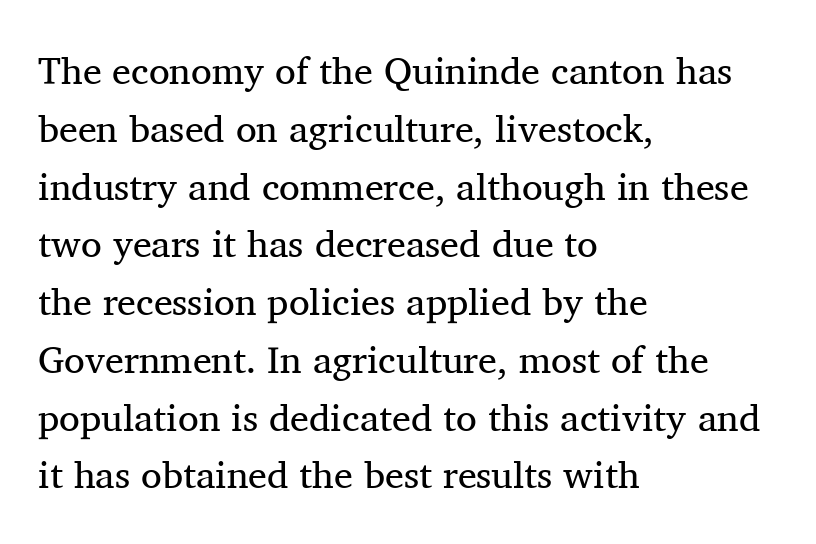
Q: Is the text bold? A: No.
Q: Is the text italic (slanted)? A: No, it is upright.
Q: Is the typeface a serif or a sans-serif typeface? A: Serif.
Q: Is the text underlined? A: No.
Q: How is the paragraph aligned? A: Left-aligned.
Q: Is the spacing between letters normal or unusually wide? A: Normal.
Q: Is the spacing between lines tight, normal or loose? A: Normal.
Q: Width (condensed, normal, or wide)? A: Normal.
Q: Stroke contrast? A: Medium.
Q: x-height? A: Medium.
Q: Monospaced? A: No.
